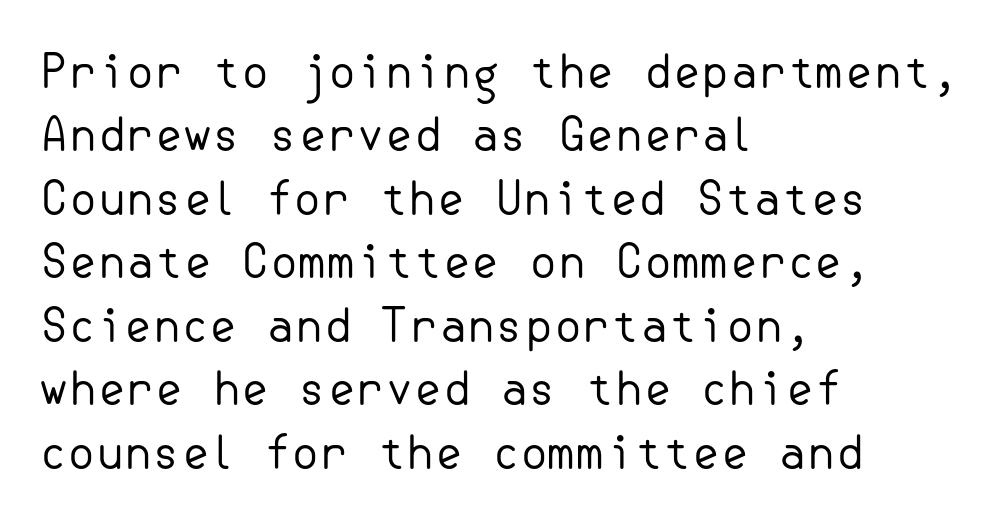
The image shows 46 px regular-weight sans-serif type, upright; set left-aligned, normal line spacing (1.38x), normal letter spacing, not underlined; low stroke contrast and a small x-height.
